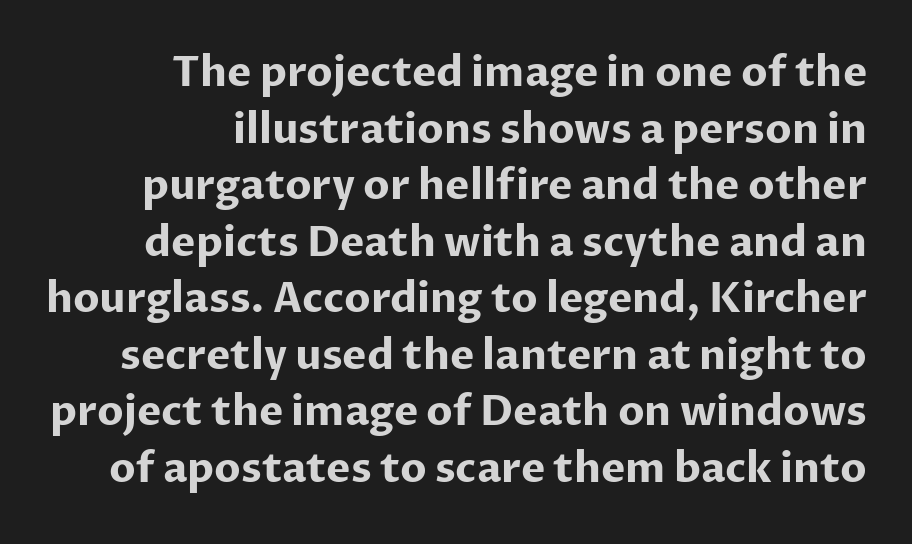
On the weight axis this lands at bold, roughly 700. Proportional: the letters do not fall into vertical columns. This sample uses an upright cut, with every glyph sitting square on the baseline. Is the letter spacing exaggerated? No — it looks like the ordinary default. Typographically, this falls in the sans-serif category. Reading down the block, your eye finds every line finishing at a fixed right position.
